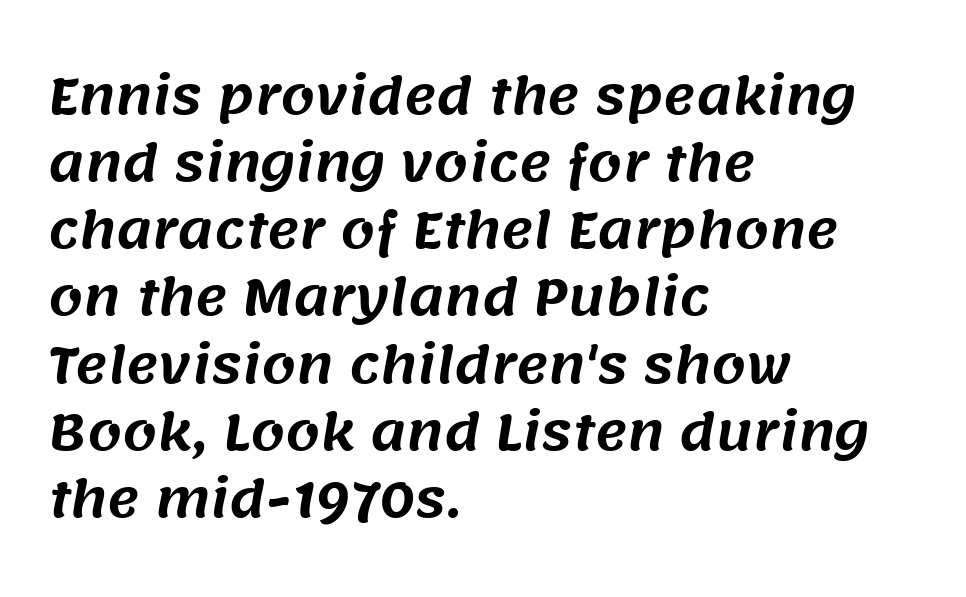
The image shows 49 px sans-serif type; set left-aligned, normal line spacing (1.37x), normal letter spacing, not underlined; medium stroke contrast and a large x-height.
